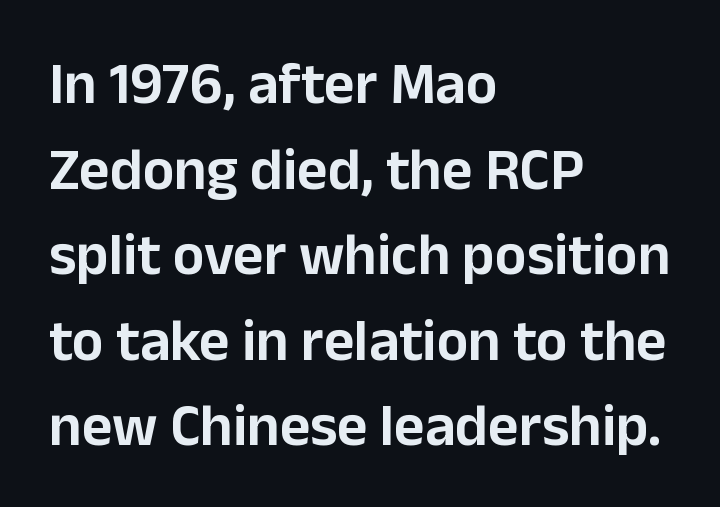
The image shows 59 px sans-serif type, upright; set left-aligned, normal line spacing (1.45x), normal letter spacing, not underlined; low stroke contrast and a medium x-height.
